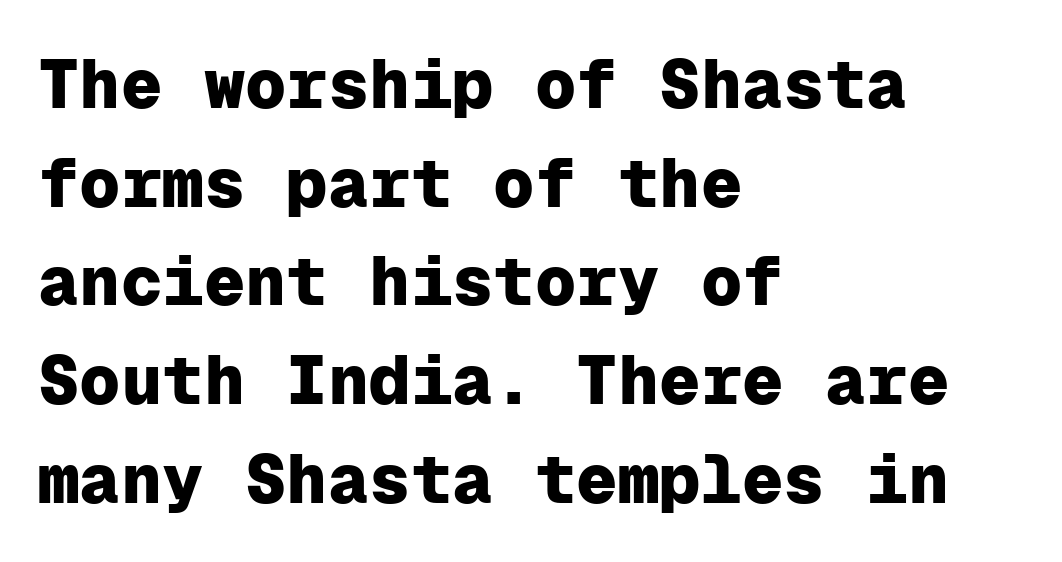
The image shows 69 px heavy sans-serif type, upright, monospaced; set left-aligned, normal line spacing (1.43x), normal letter spacing, not underlined; low stroke contrast and a medium x-height.
